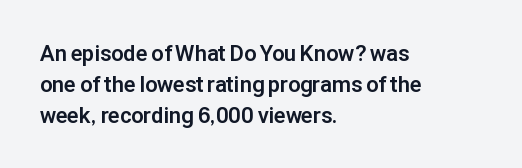
No italicization has been applied; the sample stays upright. The line-height multiplier appears to be the usual default. The face used here has the dense, thick strokes of a bold. Clear beneath every line of the passage. Each word holds together tightly as a unit, with standard inter-letter gaps. The typesetter chose a ragged-right arrangement here.
